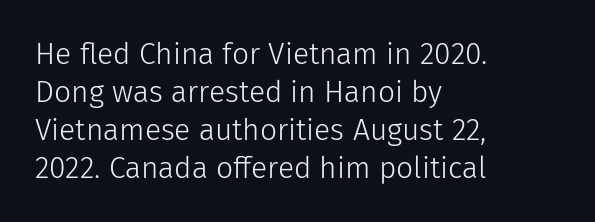
The image shows 30 px light sans-serif type, upright; set left-aligned, normal line spacing (1.27x), normal letter spacing, not underlined; low stroke contrast and a medium x-height.
